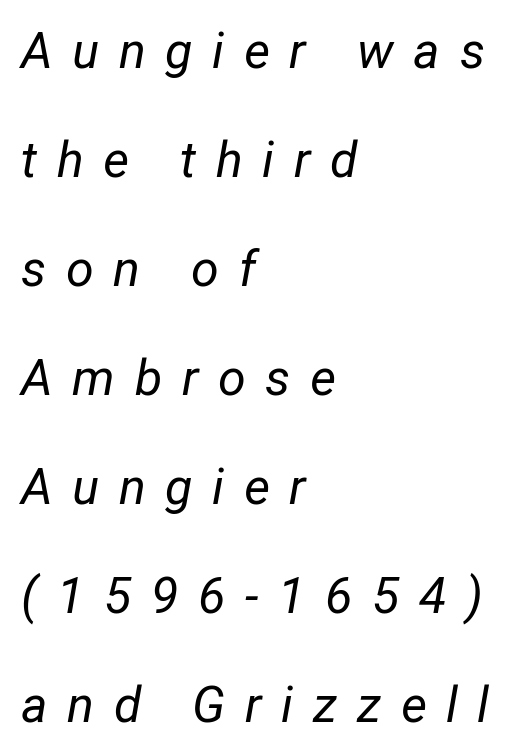
Vertical stems look standard width or narrower in stroke. Widely set lines give the paragraph a tall, airy silhouette. The lettering tilts uniformly, giving the passage an italic look. Honestly, the letter spacing is so wide it's the main thing you notice. Typeset ragged right — the left edge is the straight one. A bare baseline throughout the passage.
